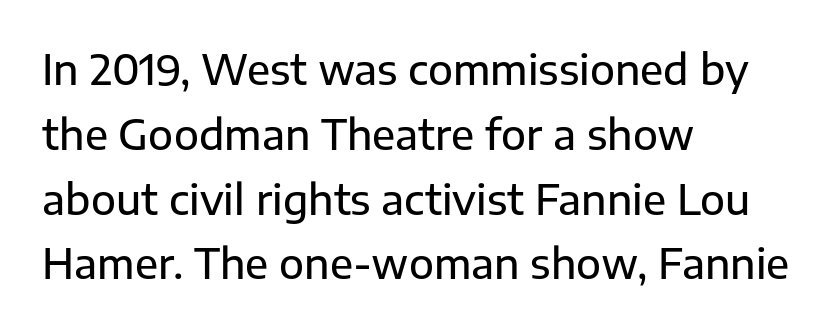
Q: Is the text italic (slanted)? A: No, it is upright.
Q: Is the typeface a serif or a sans-serif typeface? A: Sans-serif.
Q: Is the text underlined? A: No.
Q: How is the paragraph aligned? A: Left-aligned.
Q: Is the spacing between letters normal or unusually wide? A: Normal.
Q: Is the spacing between lines tight, normal or loose? A: Normal.
Q: Width (condensed, normal, or wide)? A: Normal.
Q: Stroke contrast? A: Low.
Q: x-height? A: Medium.
Q: Monospaced? A: No.
